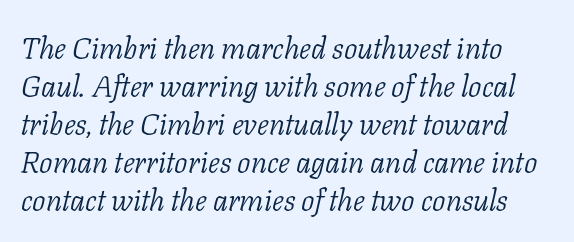
The rendering shows small feet on the letterforms — a serif design. Here the designer chose a conventional face with non-uniform glyph widths. How are the letters spaced? Ordinarily, with no added tracking. Rendered with sloped, italic letterforms. Honestly, the row spacing looks completely unremarkable.
